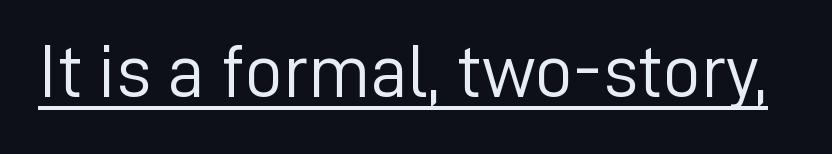
Q: Is the text bold? A: No.
Q: Is the text italic (slanted)? A: No, it is upright.
Q: Is the typeface a serif or a sans-serif typeface? A: Sans-serif.
Q: Is the text underlined? A: Yes.
Q: Is the spacing between letters normal or unusually wide? A: Normal.
Q: Width (condensed, normal, or wide)? A: Normal.
Q: Stroke contrast? A: Low.
Q: x-height? A: Medium.
Q: Monospaced? A: No.
